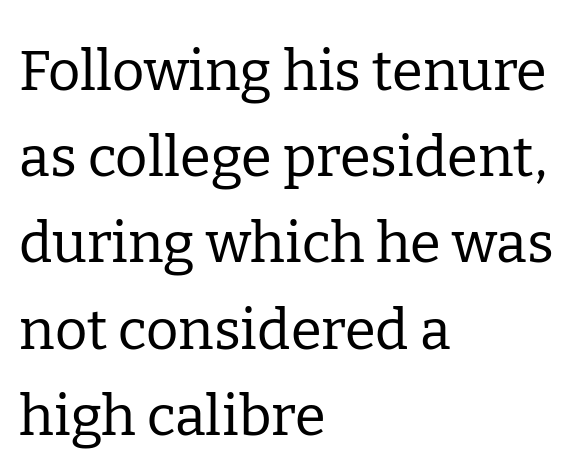
Q: Is the text bold? A: No.
Q: Is the text italic (slanted)? A: No, it is upright.
Q: Is the typeface a serif or a sans-serif typeface? A: Serif.
Q: Is the text underlined? A: No.
Q: How is the paragraph aligned? A: Left-aligned.
Q: Is the spacing between letters normal or unusually wide? A: Normal.
Q: Is the spacing between lines tight, normal or loose? A: Normal.
Q: Width (condensed, normal, or wide)? A: Normal.
Q: Stroke contrast? A: Low.
Q: x-height? A: Medium.
Q: Monospaced? A: No.
